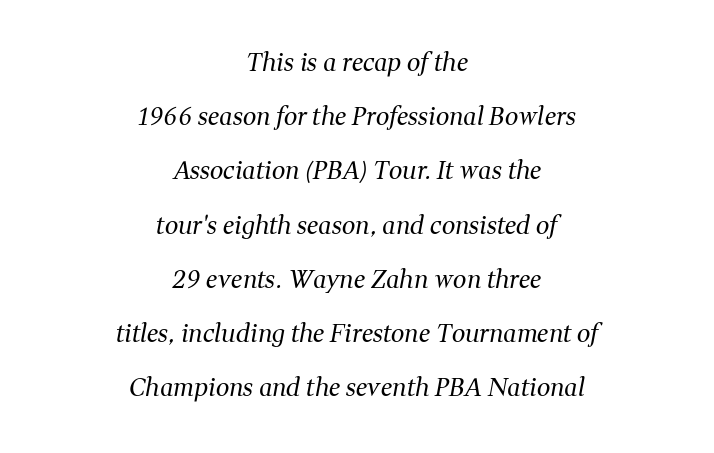
Q: Is the text bold? A: No.
Q: Is the text italic (slanted)? A: Yes, it leans right by about 11 degrees.
Q: Is the text underlined? A: No.
Q: How is the paragraph aligned? A: Centered.
Q: Is the spacing between letters normal or unusually wide? A: Normal.
Q: Is the spacing between lines tight, normal or loose? A: Loose.
